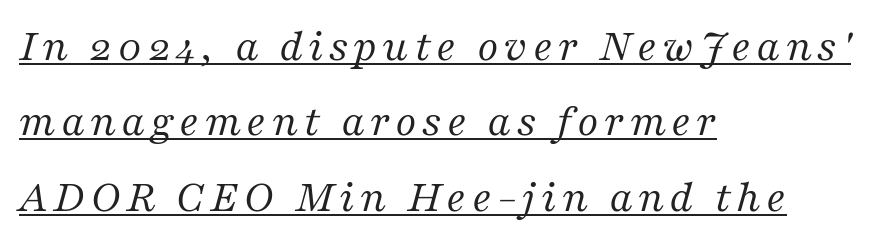
{"serif": "yes", "italic": "yes", "lean": "right", "slant_degrees": 16, "bold": "no", "weight": "regular", "width": "normal", "stroke_contrast": "medium", "x_height": "medium", "monospaced": "no", "underline": "yes", "align": "left", "line_spacing": "normal", "line_spacing_ratio": 1.64, "glyph_px": 46}
